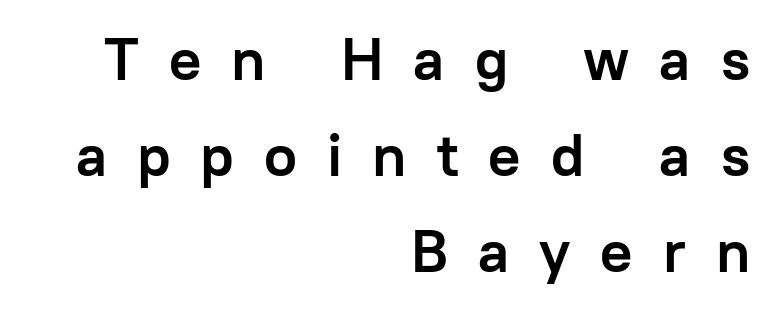
{"serif": "no", "italic": "no", "bold": "yes", "weight": "semibold", "width": "normal", "stroke_contrast": "low", "x_height": "medium", "monospaced": "no", "underline": "no", "align": "right", "line_spacing": "normal", "line_spacing_ratio": 1.6, "letter_spacing": "wide", "letter_spacing_em": 0.5, "glyph_px": 60}
